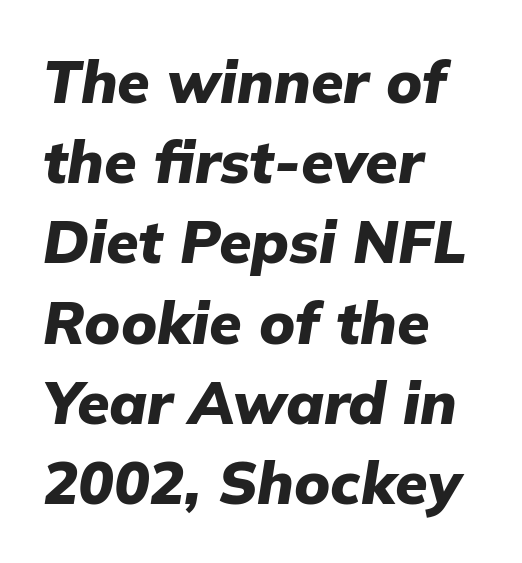
Q: Is the text bold? A: Yes.
Q: Is the text italic (slanted)? A: Yes, it leans right by about 9 degrees.
Q: Is the text underlined? A: No.
Q: How is the paragraph aligned? A: Left-aligned.
Q: Is the spacing between letters normal or unusually wide? A: Normal.
Q: Is the spacing between lines tight, normal or loose? A: Normal.
Q: Width (condensed, normal, or wide)? A: Normal.
Q: Stroke contrast? A: Low.
Q: x-height? A: Medium.
Q: Monospaced? A: No.
